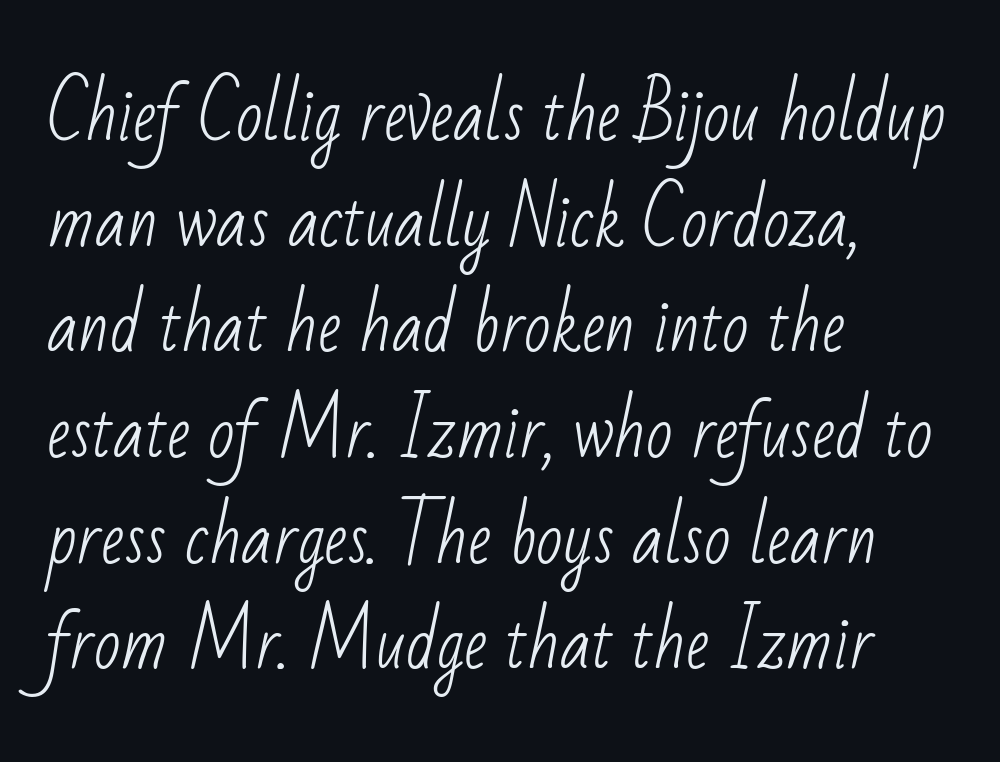
Q: Is the text bold? A: No.
Q: Is the typeface a serif or a sans-serif typeface? A: Sans-serif.
Q: Is the text underlined? A: No.
Q: How is the paragraph aligned? A: Left-aligned.
Q: Is the spacing between letters normal or unusually wide? A: Normal.
Q: Is the spacing between lines tight, normal or loose? A: Normal.
Q: Width (condensed, normal, or wide)? A: Condensed.
Q: Stroke contrast? A: Low.
Q: x-height? A: Small.
Q: Monospaced? A: No.
